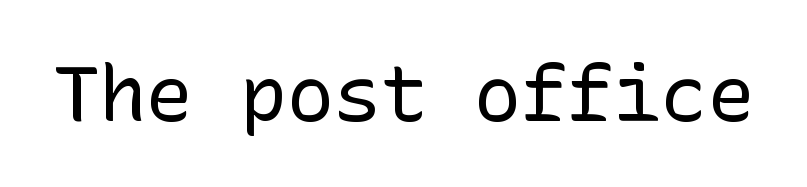
Q: Is the text bold? A: No.
Q: Is the text italic (slanted)? A: No, it is upright.
Q: Is the typeface a serif or a sans-serif typeface? A: Sans-serif.
Q: Is the text underlined? A: No.
Q: Is the spacing between letters normal or unusually wide? A: Normal.
Q: Width (condensed, normal, or wide)? A: Normal.
Q: Stroke contrast? A: Low.
Q: x-height? A: Medium.
